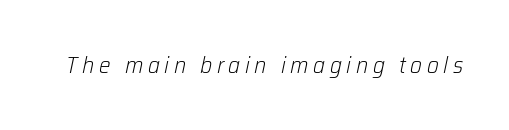
{"italic": "yes", "lean": "right", "slant_degrees": 12, "bold": "no", "underline": "no", "letter_spacing": "wide", "letter_spacing_em": 0.2, "glyph_px": 23}
